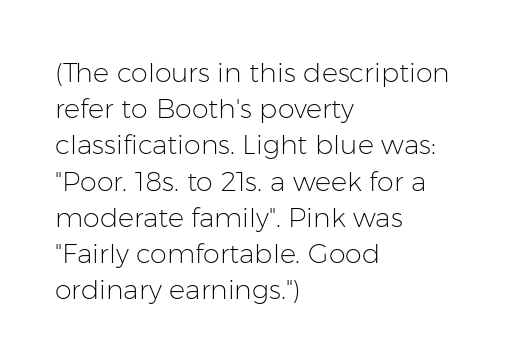
The strokes carry an ordinary text weight at most. Teacher's note: observe the even left margin — that is flush-left alignment. The lines sit at an ordinary, default distance from one another. Does extra space separate the letters? No, they use regular spacing. Posture: vertical. The specimen omits any rule beneath the text block's lines.
